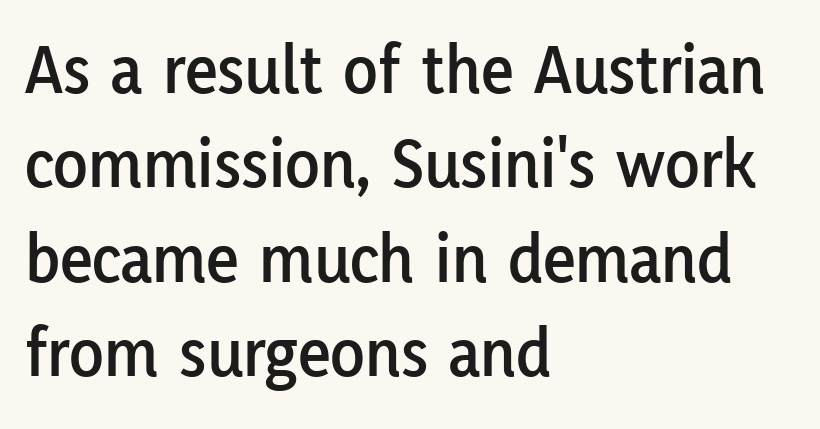
Q: Is the text italic (slanted)? A: No, it is upright.
Q: Is the typeface a serif or a sans-serif typeface? A: Sans-serif.
Q: Is the text underlined? A: No.
Q: How is the paragraph aligned? A: Left-aligned.
Q: Is the spacing between letters normal or unusually wide? A: Normal.
Q: Is the spacing between lines tight, normal or loose? A: Normal.
Q: Width (condensed, normal, or wide)? A: Normal.
Q: Stroke contrast? A: Low.
Q: x-height? A: Medium.
Q: Monospaced? A: No.
